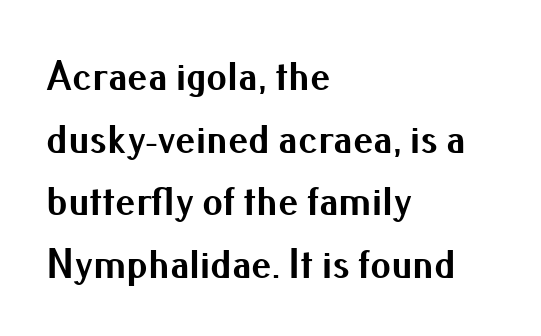
{"serif": "no", "italic": "no", "bold": "yes", "weight": "bold", "width": "normal", "stroke_contrast": "medium", "x_height": "small", "monospaced": "no", "underline": "no", "align": "left", "line_spacing": "normal", "line_spacing_ratio": 1.53, "letter_spacing": "normal", "letter_spacing_em": 0.0, "glyph_px": 41}
